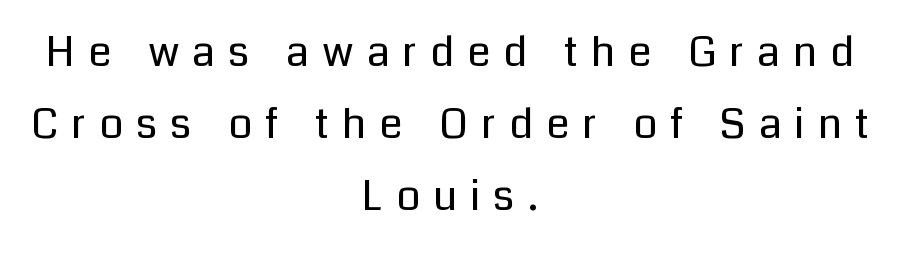
{"serif": "no", "italic": "no", "bold": "no", "weight": "regular", "width": "normal", "stroke_contrast": "low", "x_height": "medium", "monospaced": "no", "underline": "no", "align": "center", "line_spacing_ratio": 1.71, "letter_spacing": "wide", "letter_spacing_em": 0.31, "glyph_px": 42}
